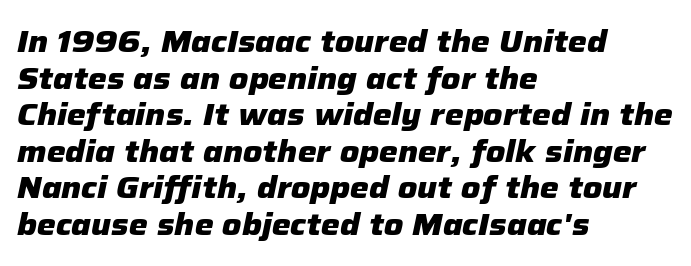
{"italic": "yes", "lean": "right", "slant_degrees": 12, "bold": "yes", "weight": "heavy", "width": "normal", "stroke_contrast": "low", "x_height": "medium", "monospaced": "no", "underline": "no", "align": "left", "line_spacing_ratio": 1.22, "letter_spacing": "normal", "letter_spacing_em": 0.0, "glyph_px": 30}
